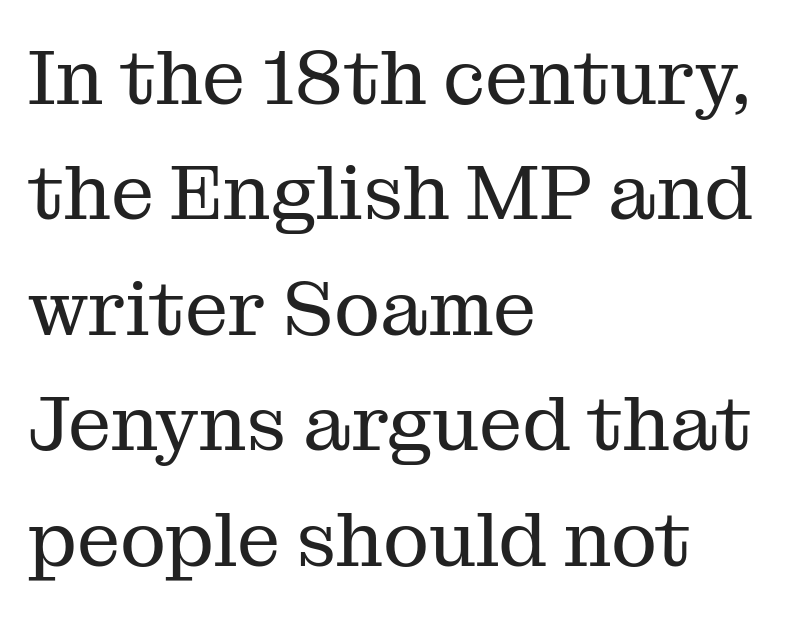
Every row of glyphs begins at an identical x-position on the left. Nobody drew a line under any word here. The typesetting does not lean heavy: it is not bold. This is roman type, the default non-slanted kind.
